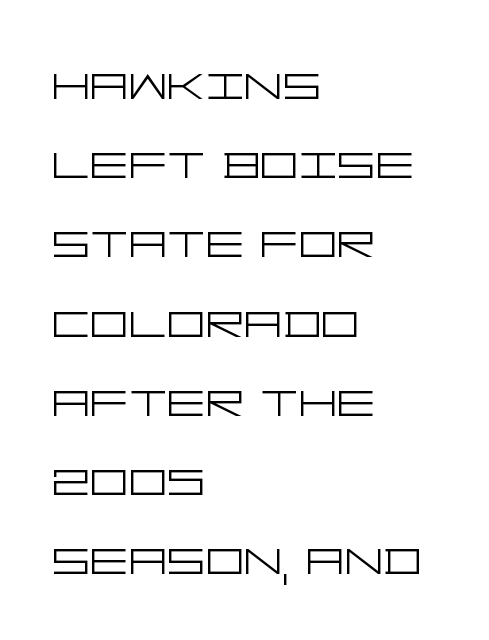
The image shows 60 px light, wide sans-serif type, upright; set left-aligned, normal line spacing (1.32x), normal letter spacing, not underlined; low stroke contrast and a large x-height.
